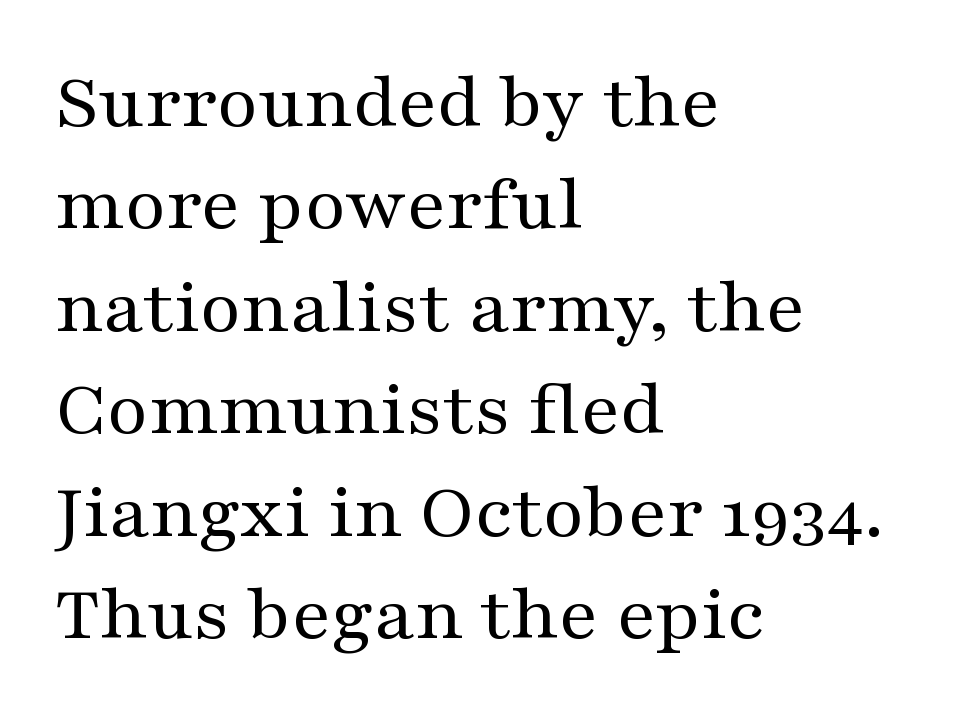
The image shows 80 px regular-weight, wide serif type, upright; set left-aligned, normal line spacing (1.28x), normal letter spacing, not underlined; medium stroke contrast and a medium x-height.
